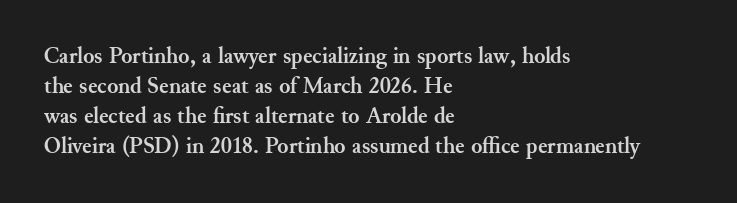
Does extra space separate the letters? No, they use regular spacing. The passage is arranged the way most books set body copy — flush left. Successive baselines arrive at the customary interval. Posture: upright roman. Is the type bold? Yes — the strokes are clearly thick and heavy.
